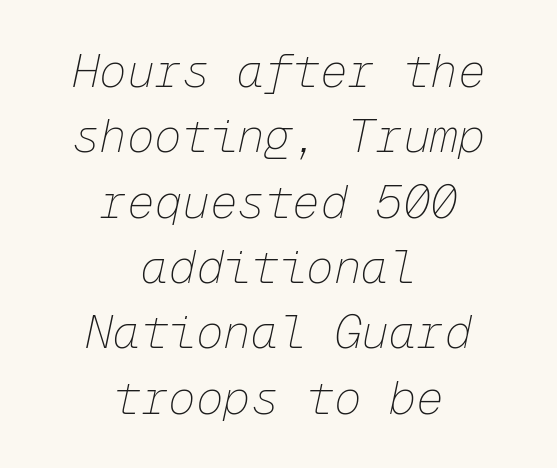
{"italic": "yes", "lean": "right", "slant_degrees": 12, "bold": "no", "weight": "thin", "width": "normal", "stroke_contrast": "low", "x_height": "medium", "monospaced": "yes", "underline": "no", "align": "center", "line_spacing": "normal", "line_spacing_ratio": 1.42, "letter_spacing": "normal", "letter_spacing_em": 0.0, "glyph_px": 46}
